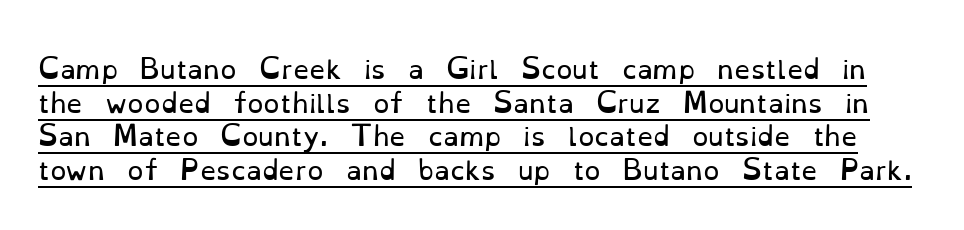
{"italic": "no", "bold": "no", "underline": "yes", "line_spacing": "normal", "line_spacing_ratio": 1.29, "letter_spacing": "normal", "letter_spacing_em": 0.0, "glyph_px": 26}
